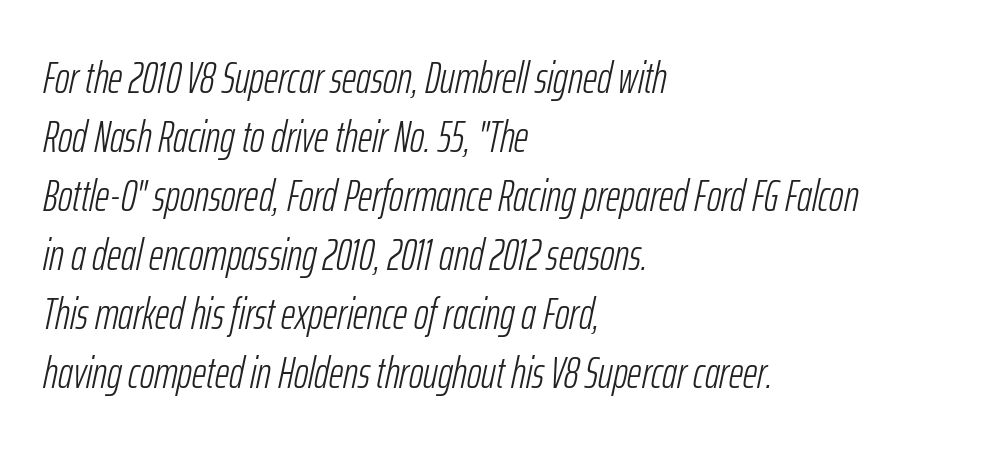
{"italic": "yes", "lean": "right", "slant_degrees": 12, "bold": "no", "weight": "light", "width": "condensed", "stroke_contrast": "low", "x_height": "medium", "monospaced": "no", "underline": "no", "align": "left", "line_spacing": "normal", "line_spacing_ratio": 1.34, "letter_spacing": "normal", "letter_spacing_em": 0.0, "glyph_px": 44}
